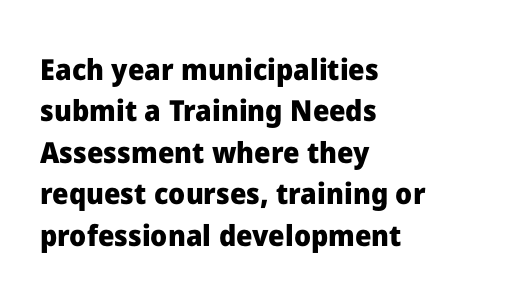
Q: Is the text bold? A: Yes.
Q: Is the text italic (slanted)? A: No, it is upright.
Q: Is the typeface a serif or a sans-serif typeface? A: Sans-serif.
Q: Is the text underlined? A: No.
Q: How is the paragraph aligned? A: Left-aligned.
Q: Is the spacing between letters normal or unusually wide? A: Normal.
Q: Is the spacing between lines tight, normal or loose? A: Normal.
Q: Width (condensed, normal, or wide)? A: Normal.
Q: Stroke contrast? A: Low.
Q: x-height? A: Medium.
Q: Monospaced? A: No.
